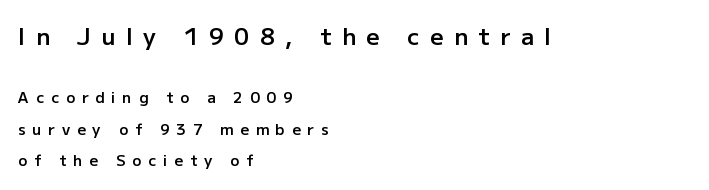
{"italic": "no", "bold": "semi", "underline": "no", "align": "left", "line_spacing": "loose", "line_spacing_ratio": 2.11, "letter_spacing": "wide", "letter_spacing_em": 0.46, "larger_block": "first", "size_ratio": 1.53, "glyph_px": 23}
